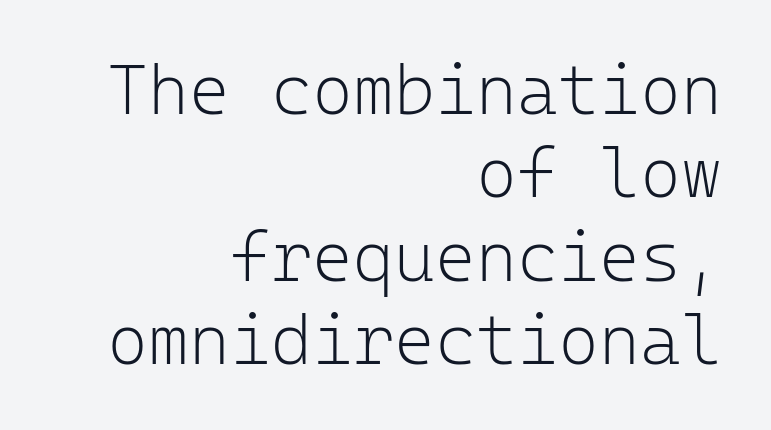
The image shows 70 px light sans-serif type, upright, monospaced; set right-aligned, line spacing 1.19x, normal letter spacing, not underlined; low stroke contrast and a medium x-height.
